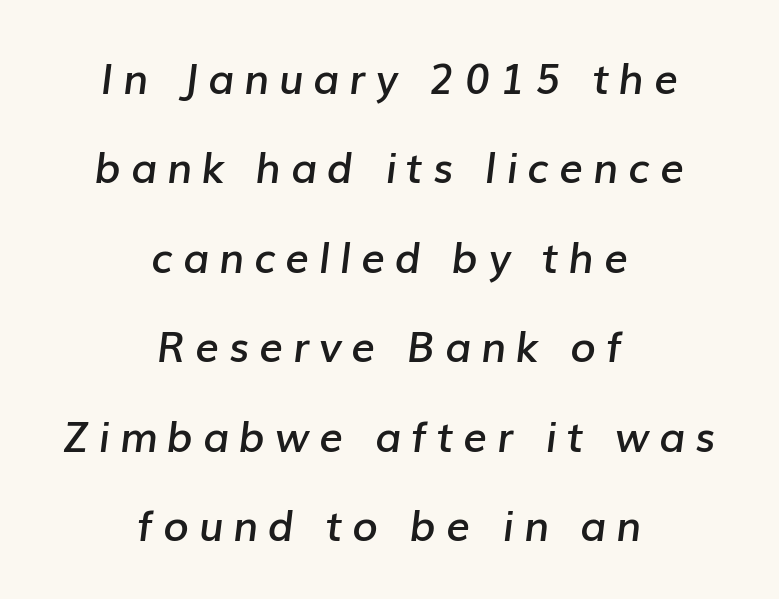
Q: Is the text bold? A: Semi-bold.
Q: Is the text italic (slanted)? A: Yes, it leans right by about 7 degrees.
Q: Is the text underlined? A: No.
Q: How is the paragraph aligned? A: Centered.
Q: Is the spacing between letters normal or unusually wide? A: Unusually wide.
Q: Is the spacing between lines tight, normal or loose? A: Loose.
Q: Width (condensed, normal, or wide)? A: Normal.
Q: Stroke contrast? A: Low.
Q: x-height? A: Medium.
Q: Monospaced? A: No.
